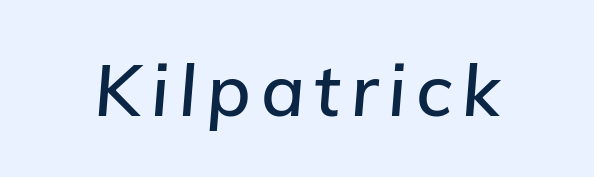
{"italic": "yes", "lean": "right", "slant_degrees": 5, "width": "normal", "stroke_contrast": "low", "x_height": "medium", "monospaced": "no", "underline": "no", "glyph_px": 72}
